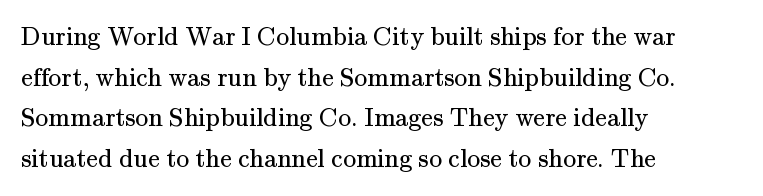
The image shows 26 px text type, upright; set left-aligned, normal line spacing (1.56x), normal letter spacing, not underlined.
